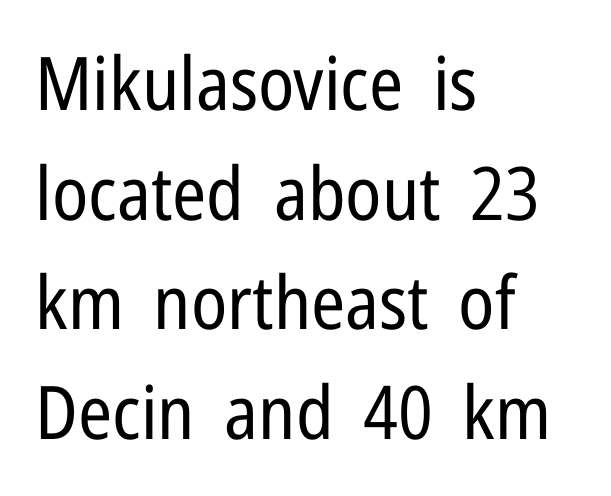
The image shows 74 px regular-weight, condensed sans-serif type, upright; set left-aligned, normal line spacing (1.48x), normal letter spacing, not underlined; low stroke contrast and a medium x-height.
